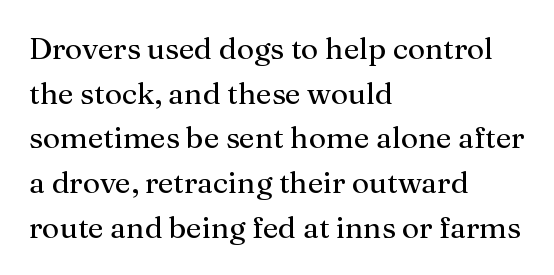
The image shows 30 px regular-weight serif type, upright; set left-aligned, normal line spacing (1.49x), normal letter spacing, not underlined; medium stroke contrast and a medium x-height.
